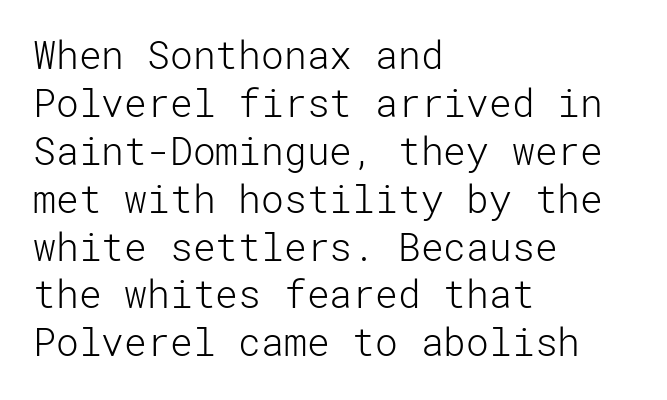
On a weight scale, this lands at 450 or below. This sample uses plain, unmodified letter spacing. The lines are quadded left. Quick note: not italic, upright. Glance below the letters and you will spot only blank space.
